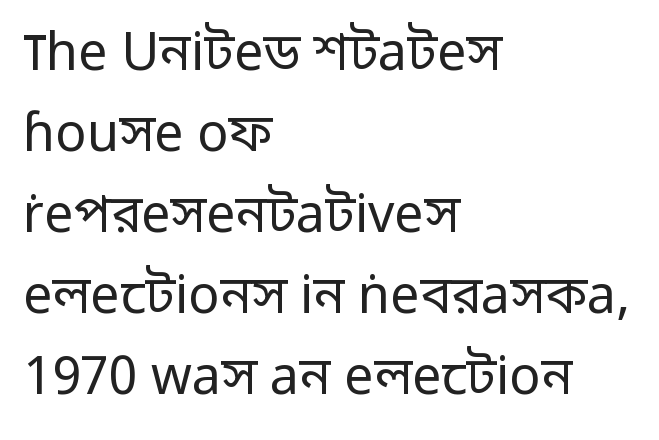
Q: Is the text bold? A: No.
Q: Is the text italic (slanted)? A: No, it is upright.
Q: Is the typeface a serif or a sans-serif typeface? A: Sans-serif.
Q: Is the text underlined? A: No.
Q: How is the paragraph aligned? A: Left-aligned.
Q: Is the spacing between letters normal or unusually wide? A: Normal.
Q: Is the spacing between lines tight, normal or loose? A: Normal.
Q: Width (condensed, normal, or wide)? A: Normal.
Q: Stroke contrast? A: Low.
Q: x-height? A: Medium.
Q: Monospaced? A: No.
